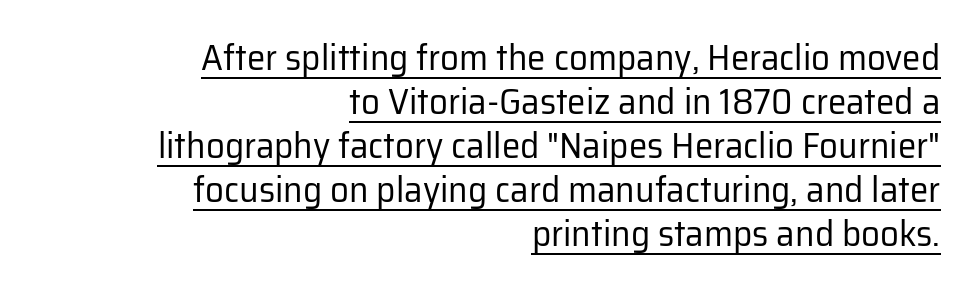
Does the copy run flush right? Yes — the right margin is perfectly even. This is the regular roman posture of the typeface. Emphasis is given by a line drawn under the lettering. Heaviness? Minimal to ordinary, like unemphasized prose. Character widths vary here, with narrow letters taking less room than wide ones. The horizontal fit of the characters is conventional and even.
